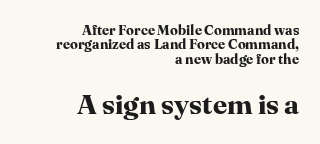
The image shows 28 px bold serif type, upright; set right-aligned, tight line spacing (1.02x), normal letter spacing, not underlined; the second (bottom) block is 2.0x larger; high stroke contrast and a medium x-height.
